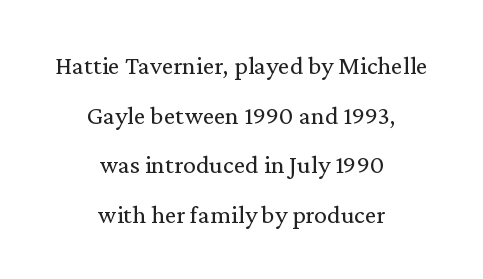
{"italic": "no", "bold": "no", "underline": "no", "align": "center", "line_spacing": "loose", "line_spacing_ratio": 1.91, "letter_spacing": "normal", "letter_spacing_em": 0.0, "glyph_px": 26}
